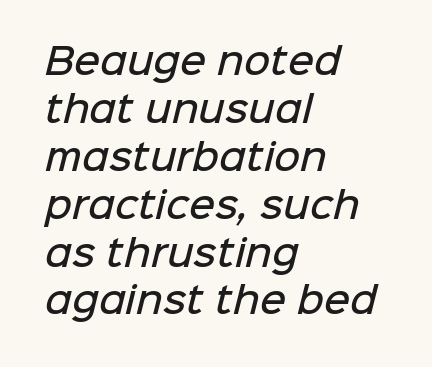
{"serif": "no", "bold": "semi", "weight": "semibold", "width": "normal", "stroke_contrast": "low", "x_height": "medium", "monospaced": "no", "underline": "no", "align": "left", "line_spacing": "normal", "line_spacing_ratio": 1.33, "letter_spacing": "normal", "letter_spacing_em": 0.0, "glyph_px": 36}
